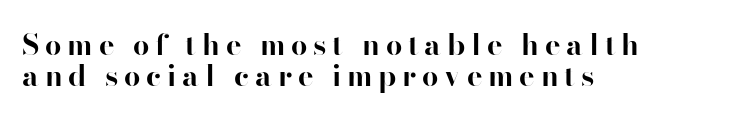
Q: Is the text bold? A: Yes.
Q: Is the text italic (slanted)? A: No, it is upright.
Q: Is the typeface a serif or a sans-serif typeface? A: Sans-serif.
Q: Is the text underlined? A: No.
Q: How is the paragraph aligned? A: Left-aligned.
Q: Is the spacing between letters normal or unusually wide? A: Unusually wide.
Q: Is the spacing between lines tight, normal or loose? A: Tight.
Q: Width (condensed, normal, or wide)? A: Normal.
Q: Stroke contrast? A: High.
Q: x-height? A: Small.
Q: Monospaced? A: No.
